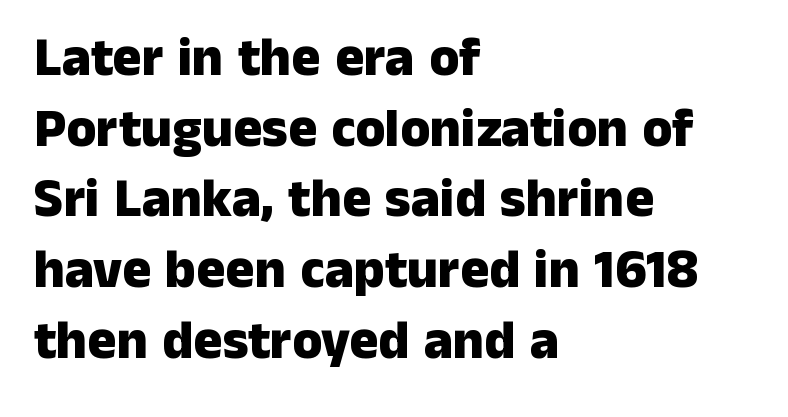
The image shows 54 px heavy sans-serif type, upright; set left-aligned, normal line spacing (1.31x), normal letter spacing, not underlined; low stroke contrast and a medium x-height.
